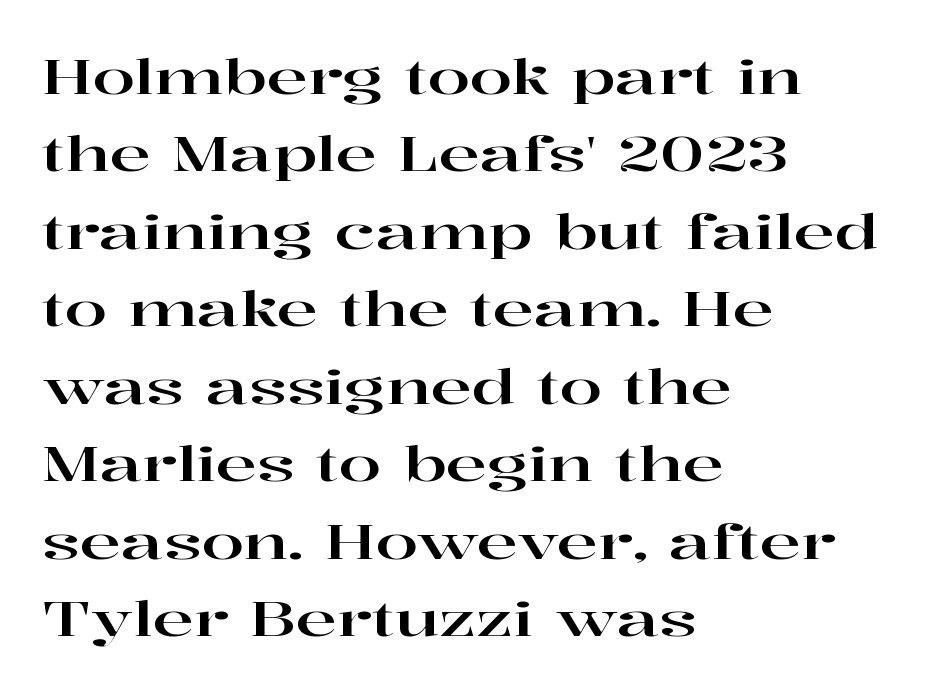
Line spacing here is normal. Tracking here is standard; glyphs follow each other at the usual distance. You can tell it's not italic because the verticals are truly vertical. Caption: multi-line text, flush left, ragged right. The area under the type is left untouched. Little horizontal feet cap the strokes, marking this as serif type.
